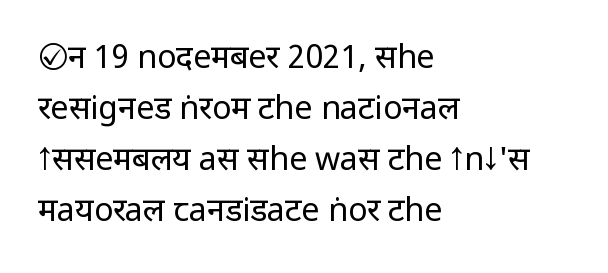
{"serif": "no", "italic": "no", "bold": "no", "weight": "regular", "width": "condensed", "stroke_contrast": "low", "x_height": "large", "monospaced": "no", "underline": "no", "align": "left", "line_spacing": "normal", "line_spacing_ratio": 1.59, "letter_spacing": "normal", "letter_spacing_em": 0.0, "glyph_px": 32}
